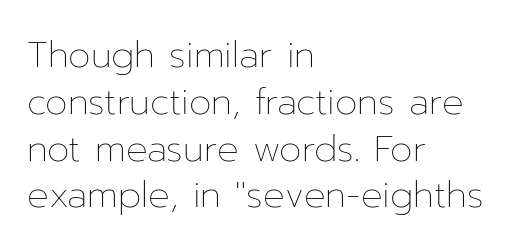
{"italic": "no", "bold": "no", "weight": "thin", "width": "normal", "stroke_contrast": "low", "x_height": "medium", "monospaced": "no", "underline": "no", "align": "left", "line_spacing": "normal", "line_spacing_ratio": 1.3, "letter_spacing": "normal", "letter_spacing_em": 0.0, "glyph_px": 36}
